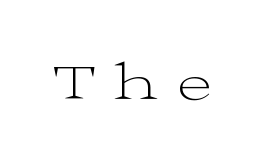
The image shows 52 px light, wide serif type, upright; set unusually wide letter spacing (+0.39 em), not underlined; medium stroke contrast and a medium x-height.
